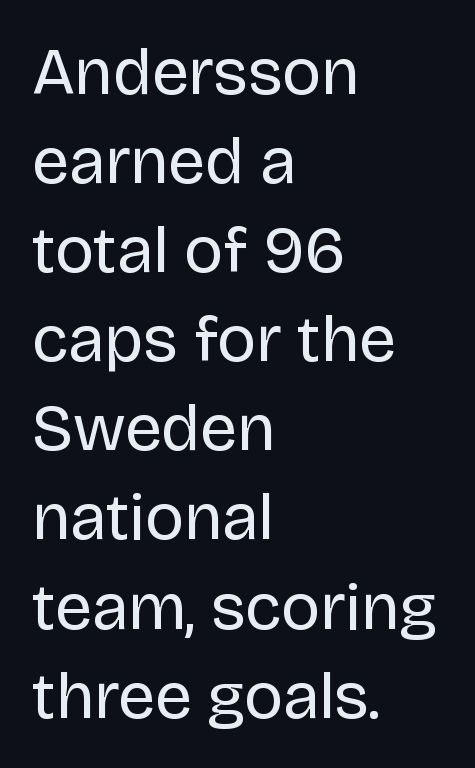
{"serif": "no", "italic": "no", "bold": "no", "weight": "regular", "width": "normal", "stroke_contrast": "low", "x_height": "large", "monospaced": "no", "underline": "no", "align": "left", "line_spacing": "normal", "line_spacing_ratio": 1.35, "letter_spacing": "normal", "letter_spacing_em": 0.0, "glyph_px": 66}
